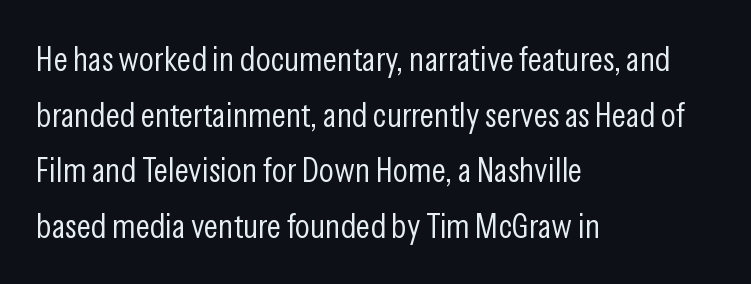
The image shows 35 px light, condensed sans-serif type, upright; set left-aligned, normal line spacing (1.59x), normal letter spacing, not underlined; low stroke contrast and a medium x-height.
